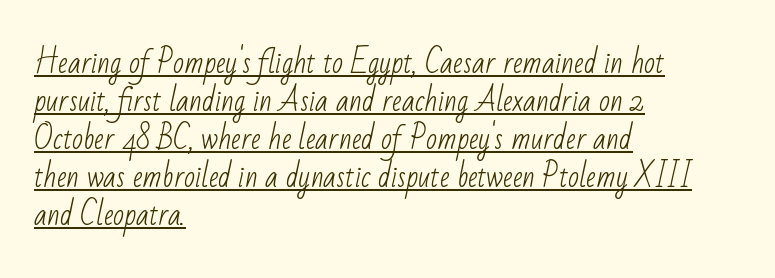
The image shows 29 px light, condensed sans-serif type; set left-aligned, normal line spacing (1.31x), normal letter spacing, underlined; low stroke contrast and a small x-height.
